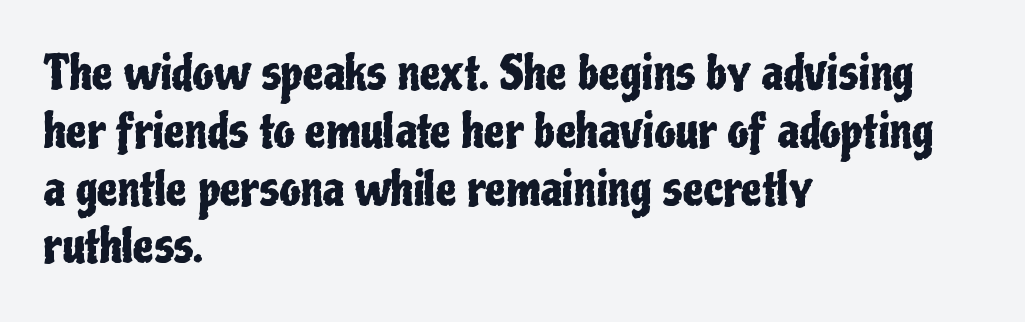
The image shows 47 px condensed sans-serif type, upright; set left-aligned, line spacing 1.23x, normal letter spacing, not underlined; low stroke contrast and a medium x-height.
